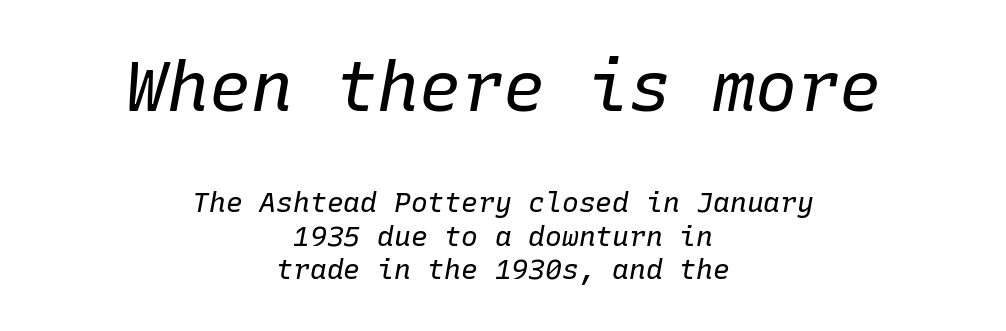
These lines stack symmetrically, like a column narrowing and widening about its center. Stem width sits at or under what a default text font uses. Is the lower block the larger one? No — the upper block carries the bigger type. Between one letter and the next there's only the usual sliver of space. Is this a fixed-width face? Yes — each glyph sits in an identical cell. Anything drawn beneath the words? Only blank space.
